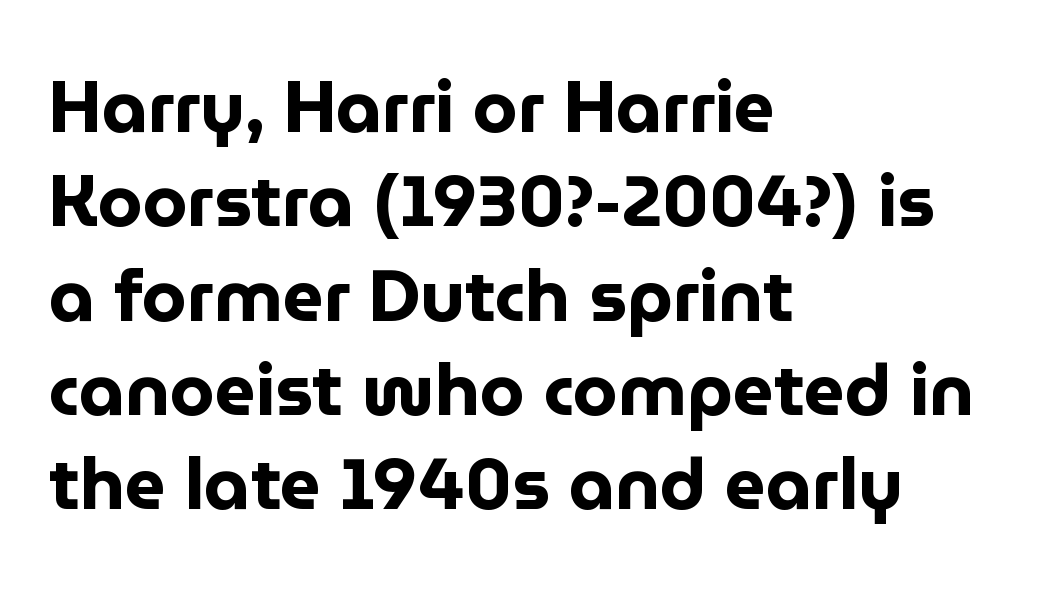
The image shows 72 px bold sans-serif type, upright; set left-aligned, normal line spacing (1.31x), normal letter spacing, not underlined; low stroke contrast and a medium x-height.
